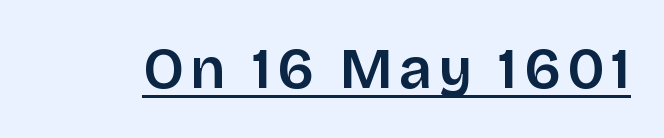
The image shows 58 px semibold sans-serif type, upright; set underlined; low stroke contrast and a large x-height.
